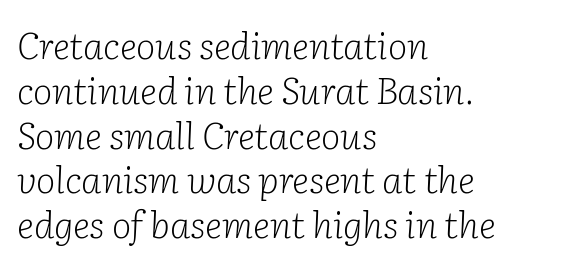
Q: Is the text bold? A: No.
Q: Is the text italic (slanted)? A: Yes, it leans right by about 2 degrees.
Q: Is the typeface a serif or a sans-serif typeface? A: Serif.
Q: Is the text underlined? A: No.
Q: How is the paragraph aligned? A: Left-aligned.
Q: Is the spacing between letters normal or unusually wide? A: Normal.
Q: Width (condensed, normal, or wide)? A: Normal.
Q: Stroke contrast? A: Low.
Q: x-height? A: Medium.
Q: Monospaced? A: No.
